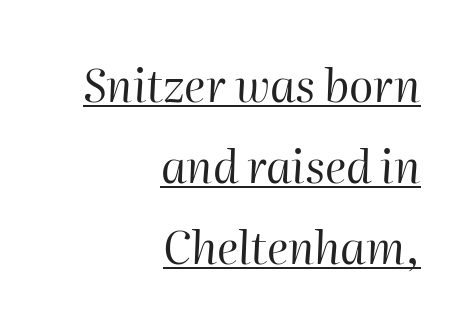
The typeface has the unassuming heft of standard copy or less. If you drew a ruler down the right edge, every line would touch it. What stands out about the letter spacing? Nothing — it is the standard amount. Underlined type. Character widths vary here, with narrow letters taking less room than wide ones.
